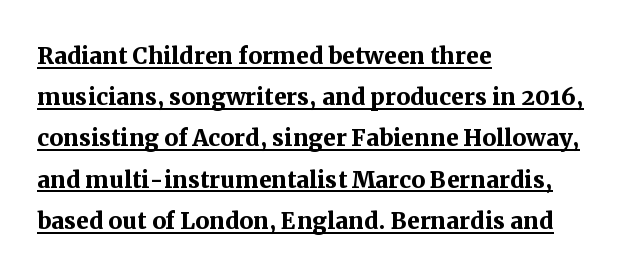
A classic flush-left, rag-right setting is used for this passage. A typesetter would label this face a serif. The face used here has the dense, thick strokes of a bold. Normally led — the rows are evenly, conventionally spaced.
